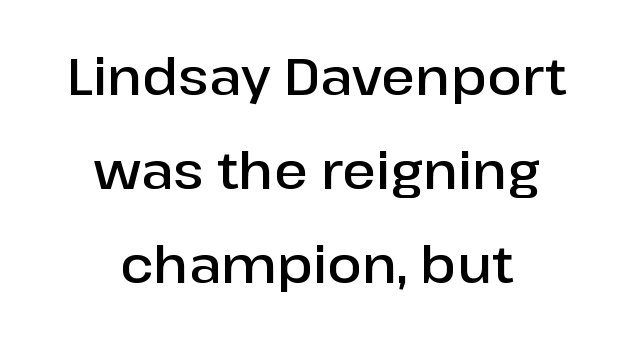
Caption: multi-line text, centered on the measure. Descender tails drop into unmarked territory. Serifs: no, the terminals of the letterforms are clean. Each glyph is drawn with semibold strokes, heavier than normal yet not fully bold. A typesetter would call this zero additional tracking.
